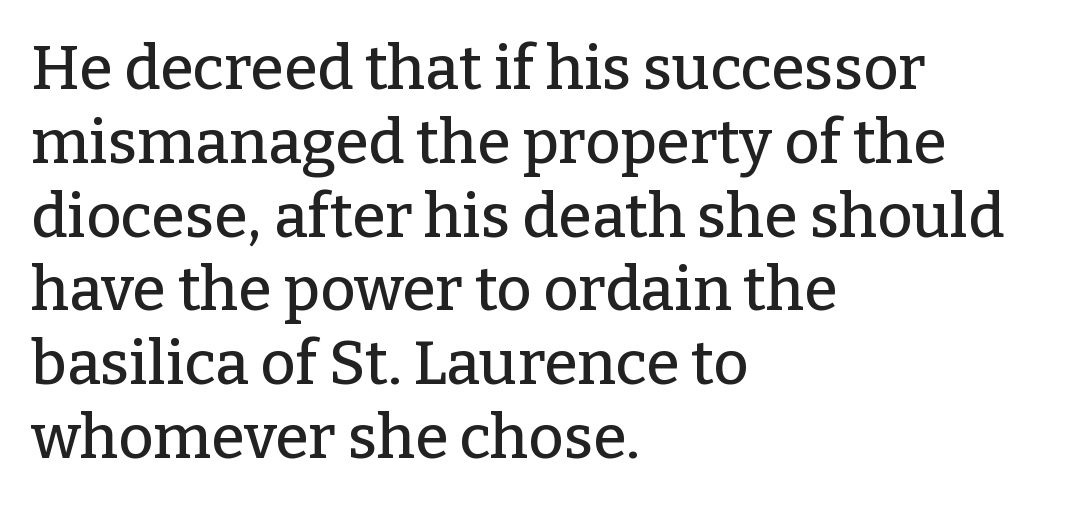
{"serif": "yes", "italic": "no", "width": "normal", "stroke_contrast": "low", "x_height": "medium", "monospaced": "no", "underline": "no", "align": "left", "line_spacing_ratio": 1.21, "letter_spacing": "normal", "letter_spacing_em": 0.0, "glyph_px": 61}
